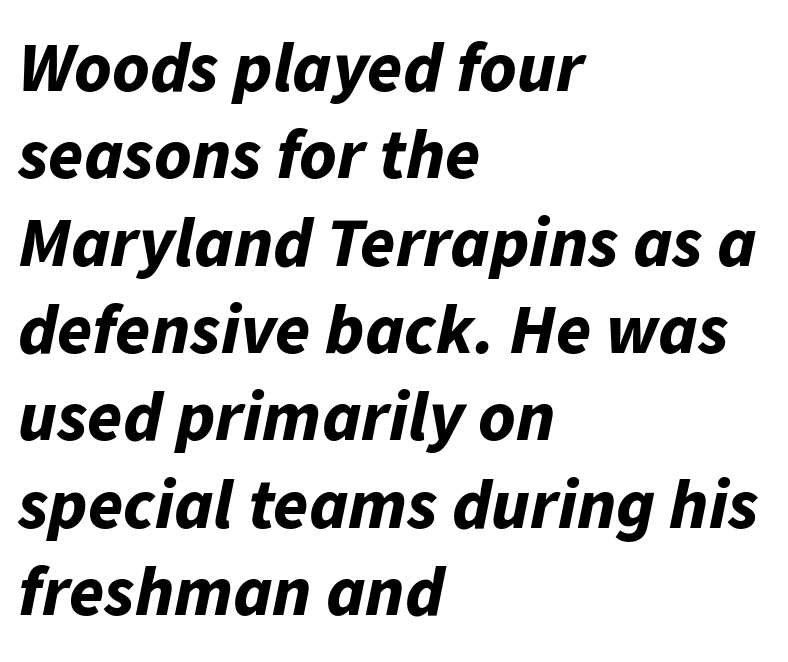
Q: Is the text bold? A: Yes.
Q: Is the text italic (slanted)? A: Yes, it leans right by about 11 degrees.
Q: Is the text underlined? A: No.
Q: How is the paragraph aligned? A: Left-aligned.
Q: Is the spacing between letters normal or unusually wide? A: Normal.
Q: Width (condensed, normal, or wide)? A: Normal.
Q: Stroke contrast? A: Low.
Q: x-height? A: Medium.
Q: Monospaced? A: No.
